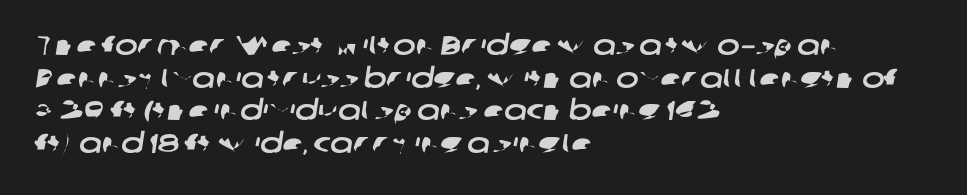
{"underline": "no", "align": "left", "line_spacing_ratio": 1.21, "letter_spacing": "normal", "letter_spacing_em": 0.0, "glyph_px": 27}
